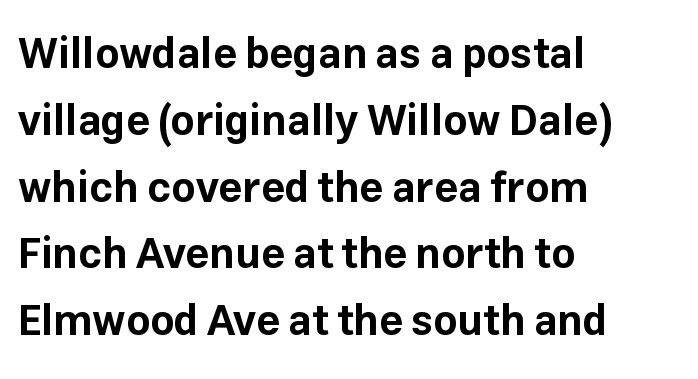
{"serif": "no", "italic": "no", "bold": "yes", "weight": "bold", "width": "normal", "stroke_contrast": "low", "x_height": "medium", "monospaced": "no", "underline": "no", "align": "left", "line_spacing": "normal", "line_spacing_ratio": 1.59, "letter_spacing": "normal", "letter_spacing_em": 0.0, "glyph_px": 42}
